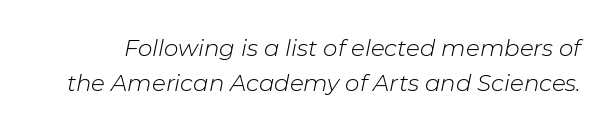
Q: Is the text bold? A: No.
Q: Is the text italic (slanted)? A: Yes, it leans right by about 11 degrees.
Q: Is the text underlined? A: No.
Q: Is the spacing between letters normal or unusually wide? A: Normal.
Q: Is the spacing between lines tight, normal or loose? A: Normal.
